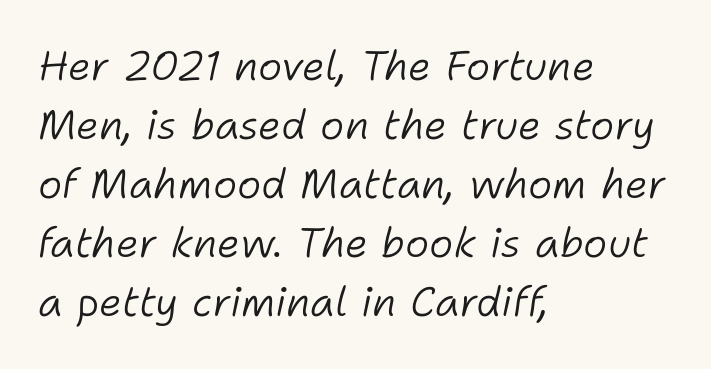
The lines sit at an ordinary, default distance from one another. The words here are not underlined. The lettering tilts uniformly, giving the passage an italic look. A typesetter would call this proportional, since set widths differ per character. Line starts are locked; line ends wander. Unbolded letterforms with no extra heft.
